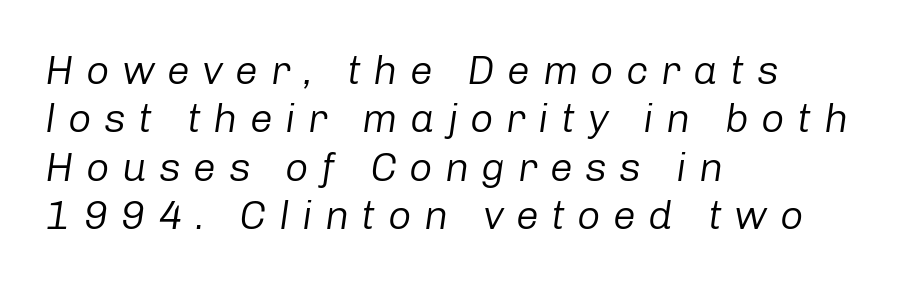
The image shows 41 px regular-weight type, italic (leaning right); set left-aligned, line spacing 1.18x, unusually wide letter spacing (+0.3 em), not underlined; low stroke contrast and a medium x-height.
